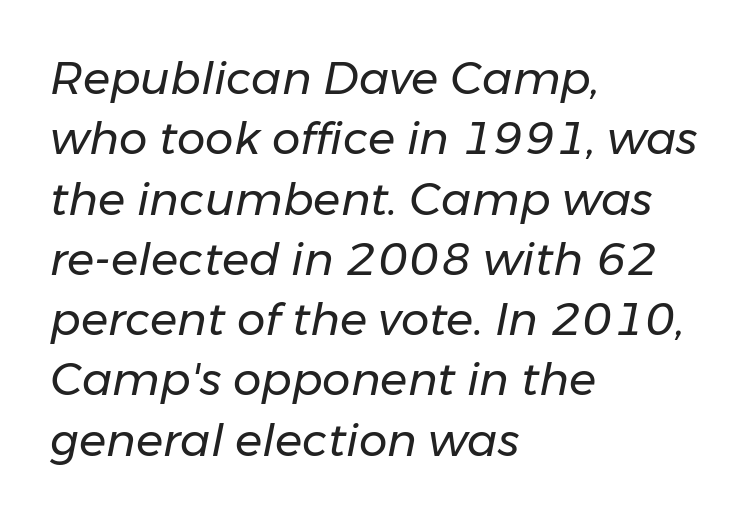
Q: Is the text bold? A: No.
Q: Is the text italic (slanted)? A: Yes, it leans right by about 11 degrees.
Q: Is the text underlined? A: No.
Q: How is the paragraph aligned? A: Left-aligned.
Q: Is the spacing between letters normal or unusually wide? A: Normal.
Q: Is the spacing between lines tight, normal or loose? A: Normal.
Q: Width (condensed, normal, or wide)? A: Normal.
Q: Stroke contrast? A: Low.
Q: x-height? A: Medium.
Q: Monospaced? A: No.
